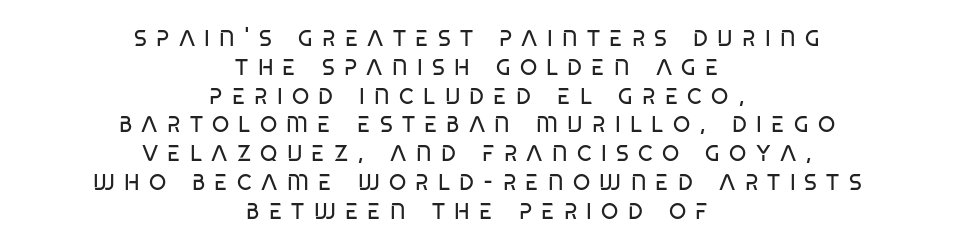
{"italic": "no", "bold": "no", "underline": "no", "align": "center", "line_spacing": "normal", "line_spacing_ratio": 1.31, "letter_spacing": "wide", "letter_spacing_em": 0.42, "glyph_px": 22}
